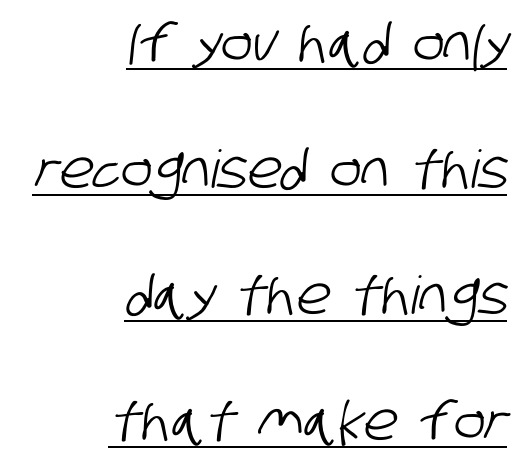
Q: Is the typeface a serif or a sans-serif typeface? A: Sans-serif.
Q: Is the text underlined? A: Yes.
Q: How is the paragraph aligned? A: Right-aligned.
Q: Is the spacing between letters normal or unusually wide? A: Normal.
Q: Is the spacing between lines tight, normal or loose? A: Loose.
Q: Width (condensed, normal, or wide)? A: Condensed.
Q: Stroke contrast? A: Low.
Q: x-height? A: Large.
Q: Monospaced? A: No.
